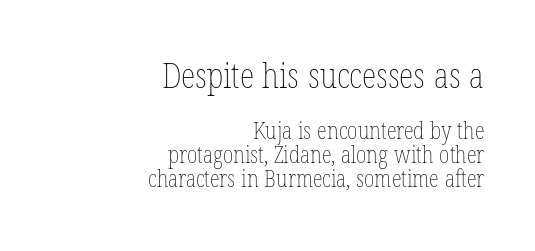
{"italic": "no", "bold": "no", "weight": "thin", "width": "condensed", "stroke_contrast": "low", "x_height": "medium", "monospaced": "no", "underline": "no", "align": "right", "line_spacing": "tight", "line_spacing_ratio": 1.05, "letter_spacing": "normal", "letter_spacing_em": 0.0, "larger_block": "first", "size_ratio": 1.48, "glyph_px": 34}
